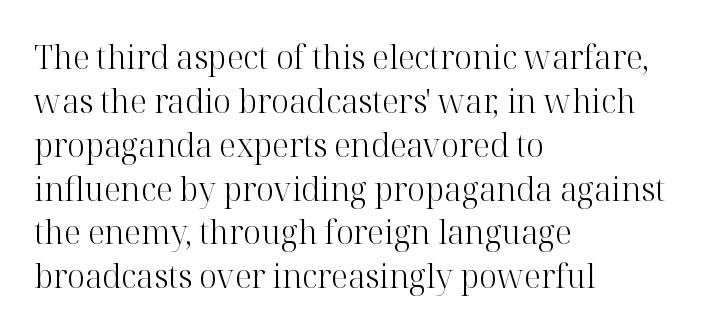
{"serif": "yes", "italic": "no", "bold": "no", "weight": "light", "width": "normal", "stroke_contrast": "high", "x_height": "medium", "monospaced": "no", "underline": "no", "align": "left", "line_spacing": "normal", "line_spacing_ratio": 1.37, "letter_spacing": "normal", "letter_spacing_em": 0.0, "glyph_px": 32}
